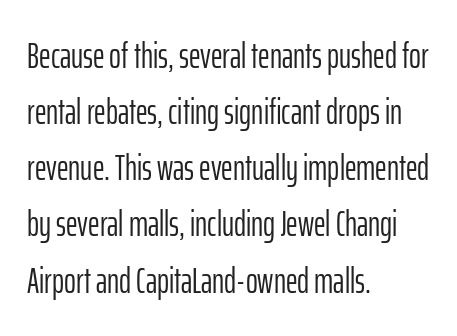
{"serif": "no", "italic": "no", "bold": "no", "weight": "light", "width": "condensed", "stroke_contrast": "low", "x_height": "medium", "monospaced": "no", "underline": "no", "align": "left", "line_spacing": "normal", "line_spacing_ratio": 1.56, "letter_spacing": "normal", "letter_spacing_em": 0.0, "glyph_px": 36}
